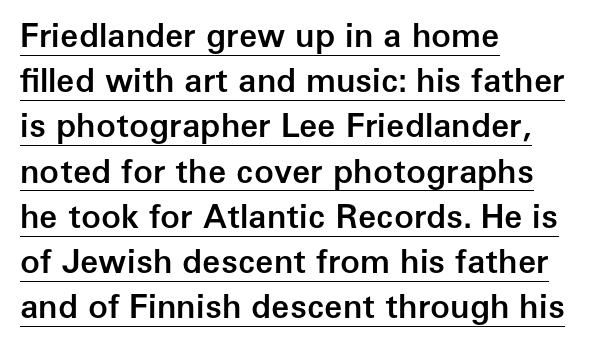
The image shows 33 px semibold sans-serif type, upright; set left-aligned, normal line spacing (1.37x), normal letter spacing, underlined; low stroke contrast and a medium x-height.
